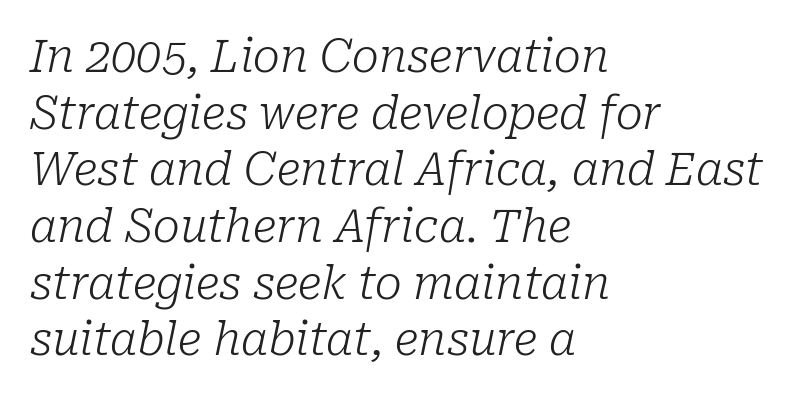
{"serif": "yes", "italic": "yes", "lean": "right", "slant_degrees": 10, "bold": "no", "weight": "light", "width": "normal", "stroke_contrast": "low", "x_height": "medium", "monospaced": "no", "underline": "no", "align": "left", "line_spacing": "normal", "line_spacing_ratio": 1.26, "letter_spacing": "normal", "letter_spacing_em": 0.0, "glyph_px": 45}
